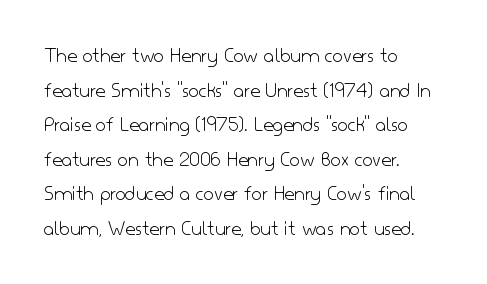
The image shows 22 px text type, upright; set left-aligned, normal line spacing (1.57x), normal letter spacing, not underlined.
